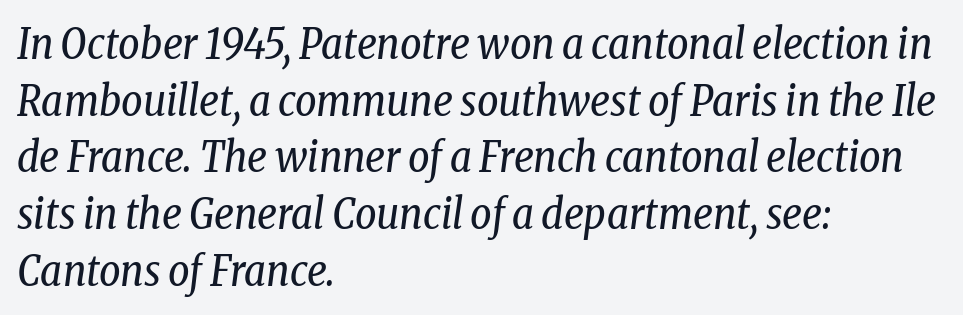
Honestly, the row spacing looks completely unremarkable. Yep, those are serifs on the letters. Vertical stems look standard width or narrower in stroke. The lines are quadded left. The horizontal fit of the characters is conventional and even.
